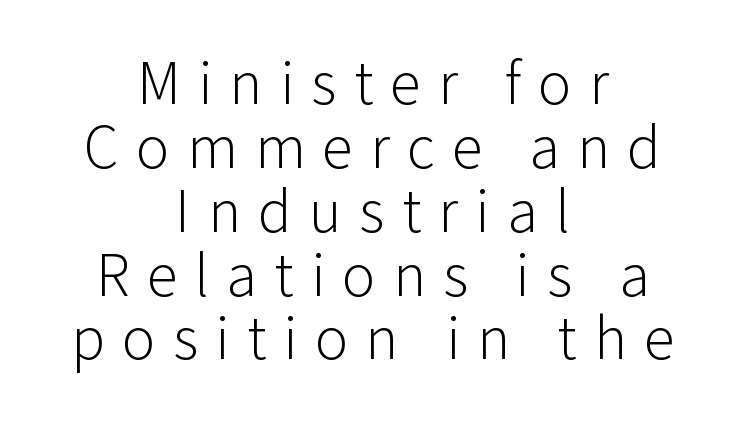
The gaps between neighbouring characters are conspicuously large. A typesetter would call this proportional, since set widths differ per character. The axis of the letterforms is exactly vertical. Quick note: underline off. Horizontally, the lines are justified to the midpoint only. The face looks like a standard text weight, possibly lighter.
